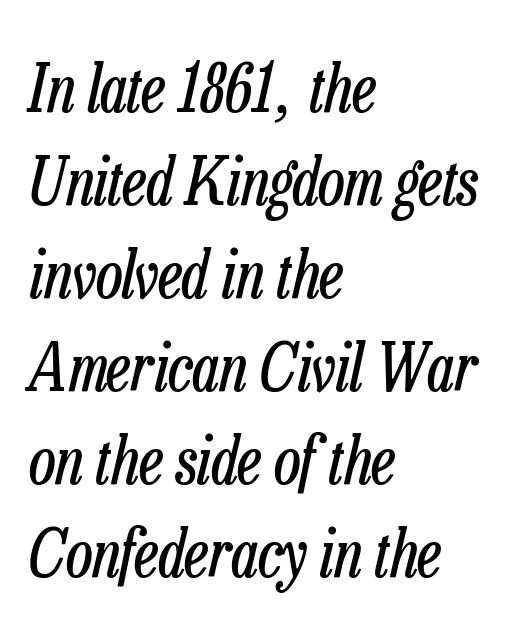
{"italic": "yes", "lean": "right", "slant_degrees": 13, "bold": "no", "weight": "regular", "width": "condensed", "stroke_contrast": "low", "x_height": "medium", "monospaced": "no", "underline": "no", "align": "left", "line_spacing": "normal", "line_spacing_ratio": 1.43, "letter_spacing": "normal", "letter_spacing_em": 0.0, "glyph_px": 65}
